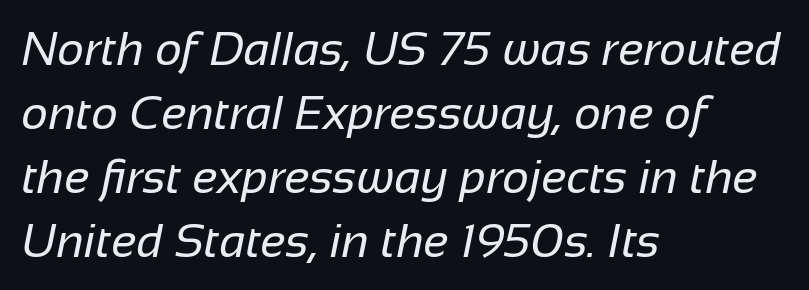
{"serif": "no", "bold": "no", "weight": "regular", "width": "normal", "stroke_contrast": "low", "x_height": "medium", "monospaced": "no", "underline": "no", "align": "left", "line_spacing": "normal", "line_spacing_ratio": 1.36, "letter_spacing": "normal", "letter_spacing_em": 0.0, "glyph_px": 47}
